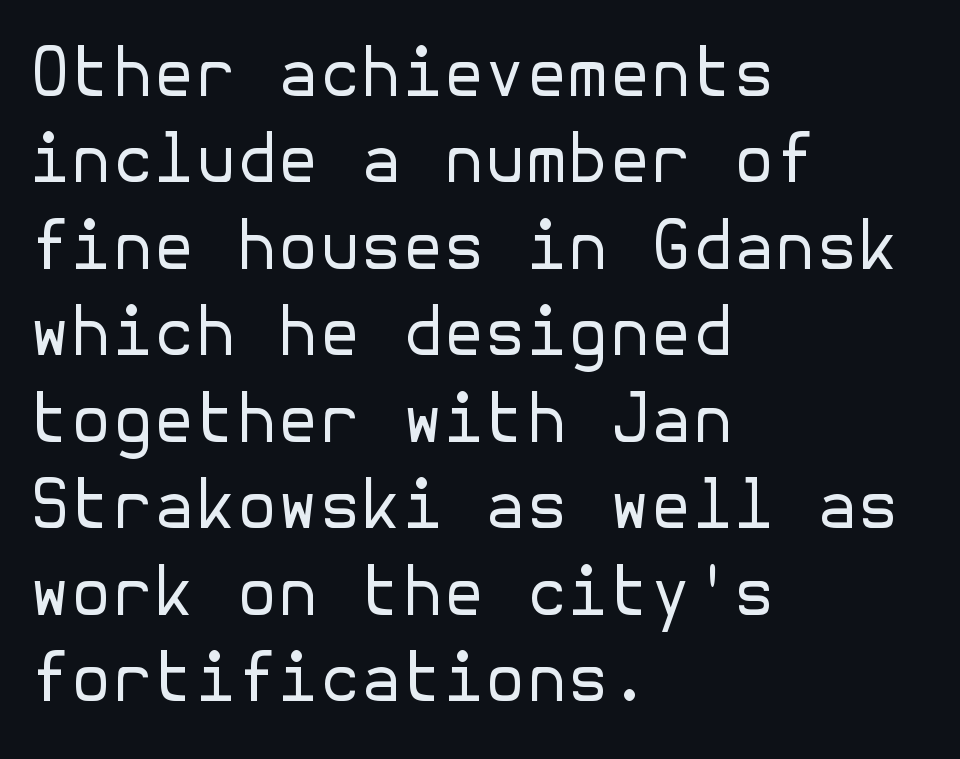
Q: Is the text bold? A: No.
Q: Is the text italic (slanted)? A: No, it is upright.
Q: Is the typeface a serif or a sans-serif typeface? A: Sans-serif.
Q: Is the text underlined? A: No.
Q: How is the paragraph aligned? A: Left-aligned.
Q: Is the spacing between letters normal or unusually wide? A: Normal.
Q: Is the spacing between lines tight, normal or loose? A: Normal.
Q: Width (condensed, normal, or wide)? A: Normal.
Q: Stroke contrast? A: Low.
Q: x-height? A: Medium.
